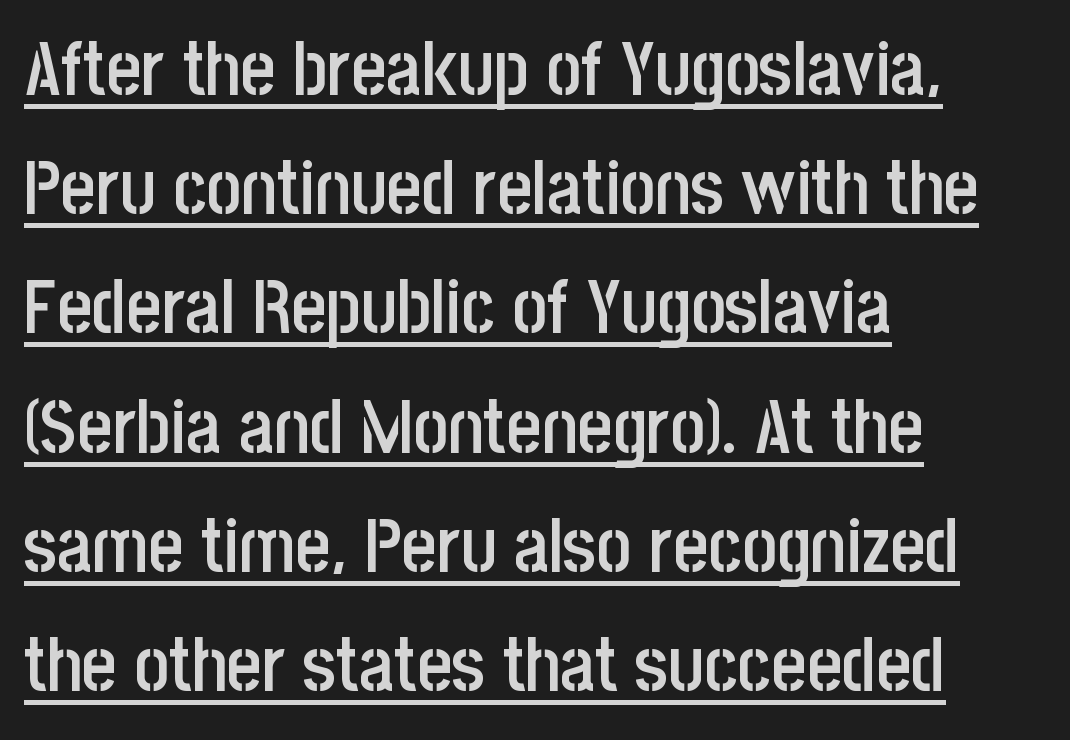
Q: Is the text bold? A: Semi-bold.
Q: Is the text italic (slanted)? A: No, it is upright.
Q: Is the typeface a serif or a sans-serif typeface? A: Sans-serif.
Q: Is the text underlined? A: Yes.
Q: How is the paragraph aligned? A: Left-aligned.
Q: Is the spacing between letters normal or unusually wide? A: Normal.
Q: Is the spacing between lines tight, normal or loose? A: Normal.
Q: Width (condensed, normal, or wide)? A: Condensed.
Q: Stroke contrast? A: Low.
Q: x-height? A: Large.
Q: Monospaced? A: No.
